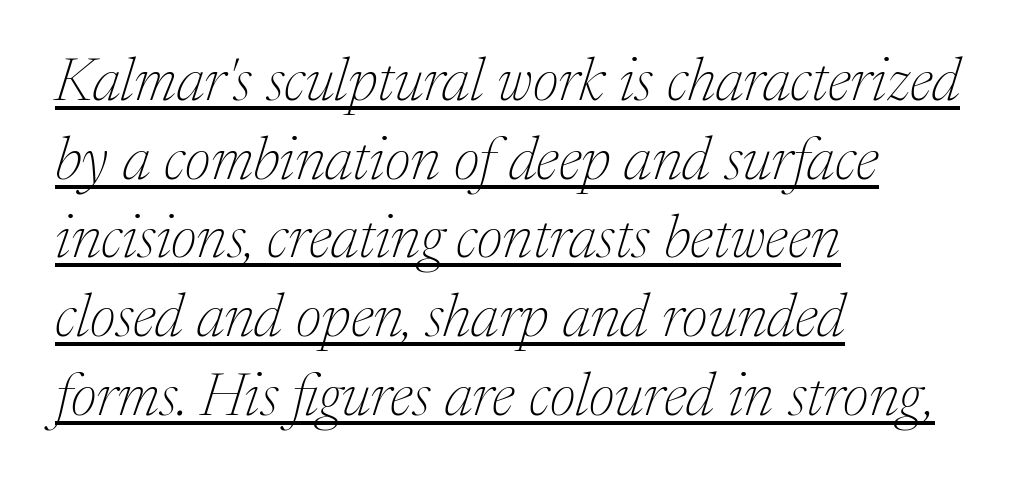
{"serif": "yes", "italic": "yes", "lean": "right", "slant_degrees": 17, "bold": "no", "weight": "thin", "width": "normal", "stroke_contrast": "medium", "x_height": "medium", "monospaced": "no", "underline": "yes", "align": "left", "line_spacing": "normal", "line_spacing_ratio": 1.29, "letter_spacing": "normal", "letter_spacing_em": 0.0, "glyph_px": 61}
